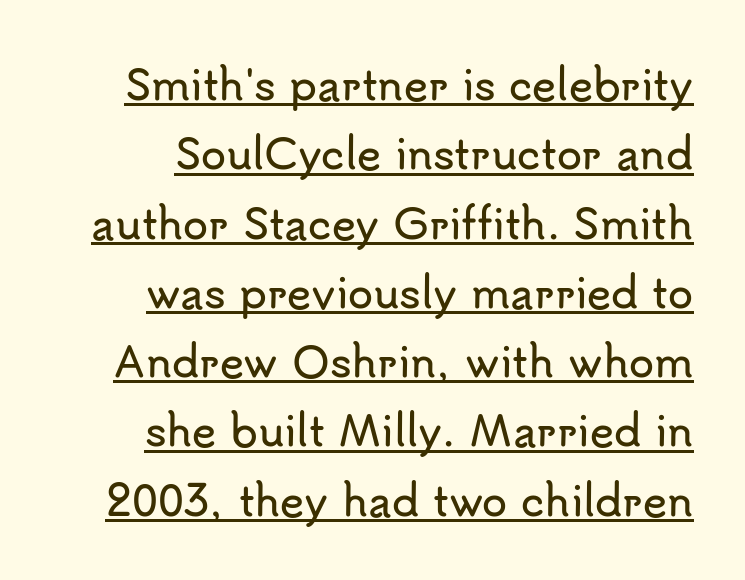
Q: Is the text italic (slanted)? A: No, it is upright.
Q: Is the typeface a serif or a sans-serif typeface? A: Sans-serif.
Q: Is the text underlined? A: Yes.
Q: Is the spacing between letters normal or unusually wide? A: Normal.
Q: Is the spacing between lines tight, normal or loose? A: Normal.
Q: Width (condensed, normal, or wide)? A: Normal.
Q: Stroke contrast? A: Low.
Q: x-height? A: Small.
Q: Monospaced? A: No.
